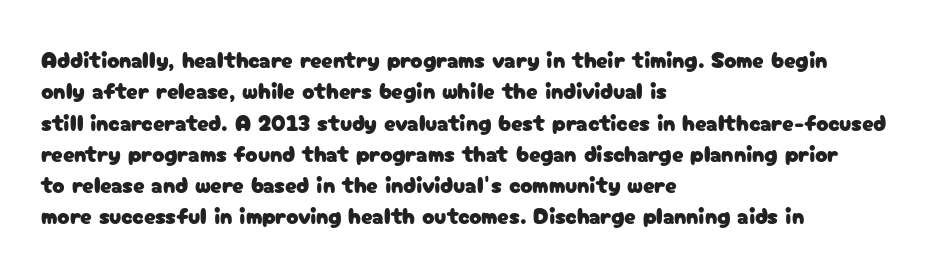
{"italic": "no", "underline": "no", "align": "left", "line_spacing": "normal", "line_spacing_ratio": 1.36, "letter_spacing": "normal", "letter_spacing_em": 0.0, "glyph_px": 23}
